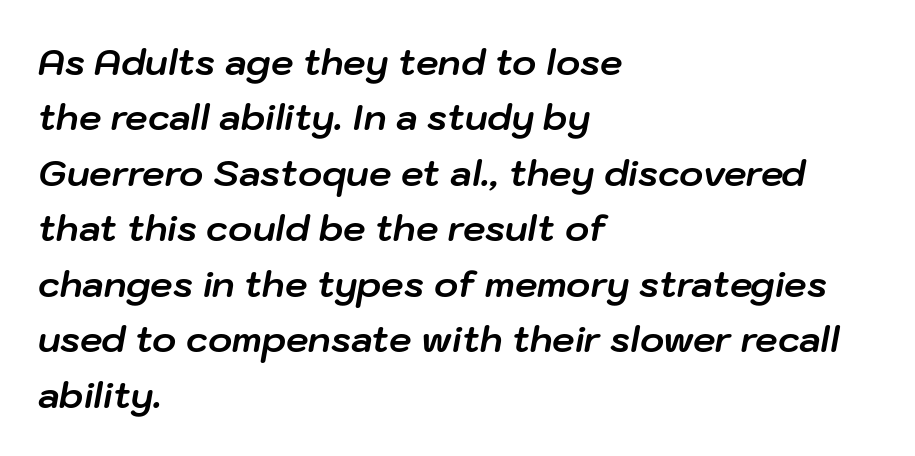
Slanted lettering throughout. These lines are set flush left with a ragged right edge. The letterforms sit shoulder to shoulder at normal distance. Stroke thickness is high; the sample reads as a true bold. The zone under the glyphs is completely vacant. Rows of type keep a routine distance in the vertical direction.
